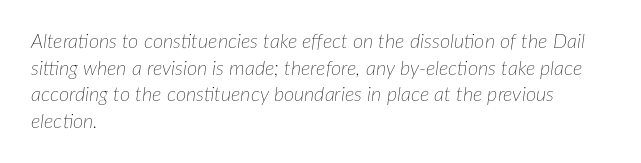
A clean baseline with only descenders dipping below it. This sample uses an oblique cut, with every glyph tilted off the vertical. The strokes carry an ordinary text weight at most. Students, note that the glyphs here touch the page at normal intervals. A classic flush-left, rag-right setting is used for this passage. The rows are spaced the way most documents space them.
